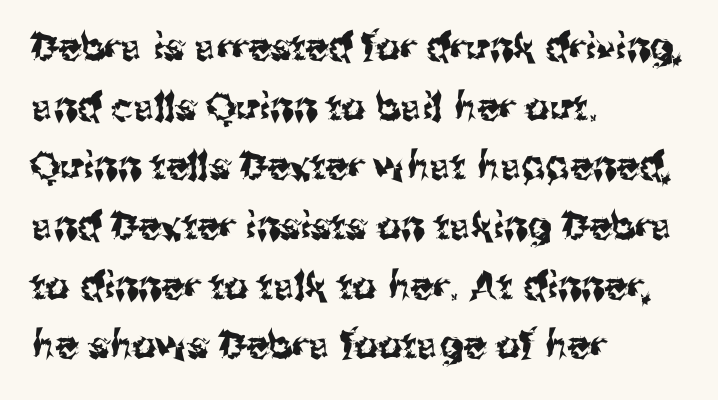
{"serif": "no", "italic": "no", "width": "normal", "stroke_contrast": "medium", "x_height": "medium", "monospaced": "no", "underline": "no", "align": "left", "line_spacing": "normal", "line_spacing_ratio": 1.57, "letter_spacing": "normal", "letter_spacing_em": 0.0, "glyph_px": 38}
